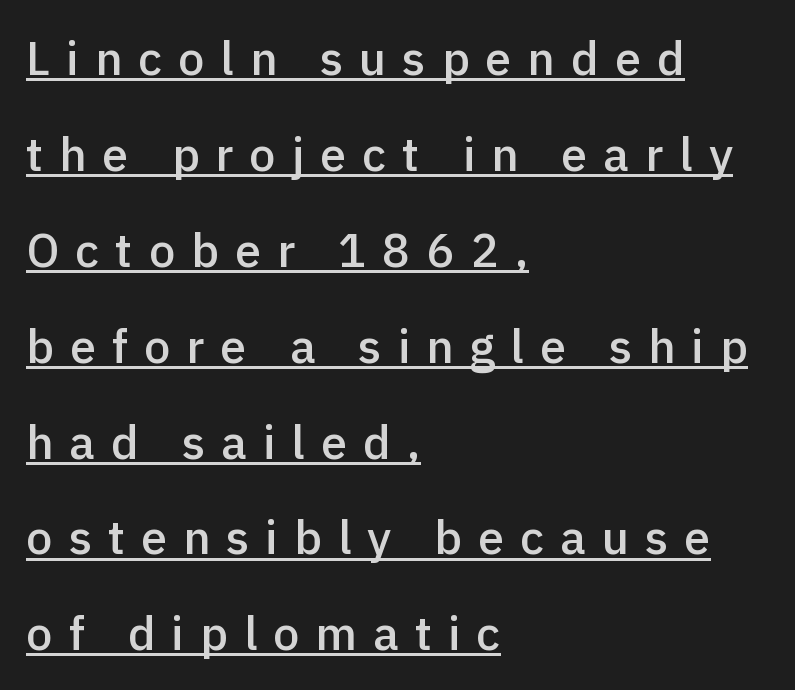
Characters follow at a spacing far wider than the type designer built in. This is the in-between weight designers call semibold or demi. No italicization has been applied; the sample stays upright. What decoration does the sample have? An underline.
